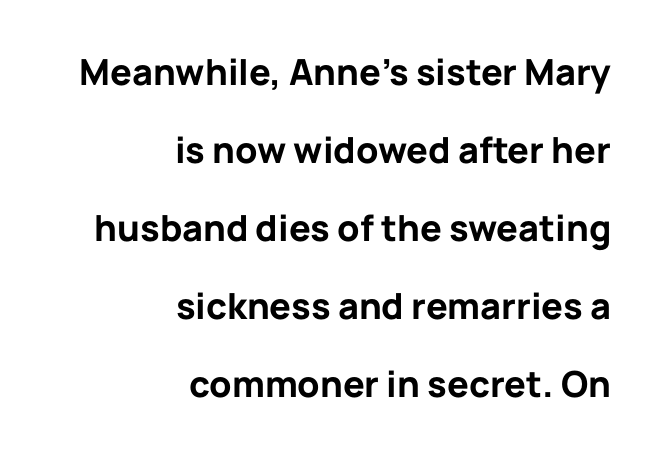
{"serif": "no", "italic": "no", "bold": "yes", "weight": "bold", "width": "normal", "stroke_contrast": "low", "x_height": "medium", "monospaced": "no", "underline": "no", "align": "right", "line_spacing": "loose", "line_spacing_ratio": 2.17, "letter_spacing": "normal", "letter_spacing_em": 0.0, "glyph_px": 36}
